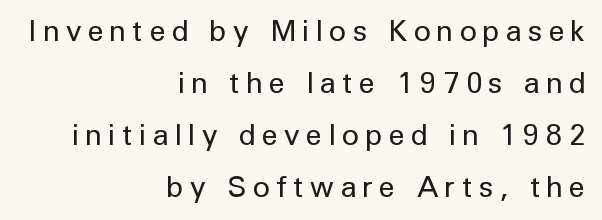
{"serif": "no", "italic": "no", "bold": "no", "weight": "regular", "width": "normal", "stroke_contrast": "low", "x_height": "medium", "monospaced": "no", "underline": "no", "align": "right", "line_spacing_ratio": 1.79, "letter_spacing": "wide", "letter_spacing_em": 0.23, "glyph_px": 29}
